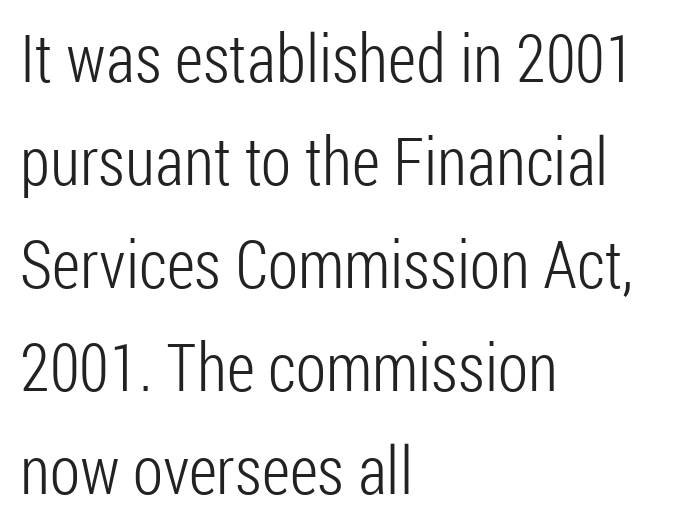
A student would call this left alignment; a typographer would say flush left, rag right. Observe the absence of serifs on each vertical stroke in this sample. Normally led — the rows are evenly, conventionally spaced. Nothing unusual about the tracking: characters are spaced as the font intends. Style check: upright.
